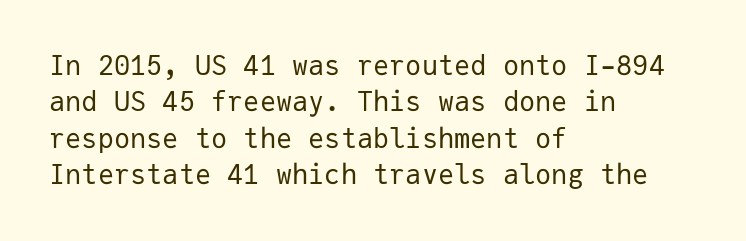
Upright lettering throughout. Reading down the column, the eye jumps a familiar distance to each next line. The typesetting does not lean heavy: it is not bold. Horizontal alignment here is leftward, the default for most running prose. The space directly below the letters is spotless. Glyph-to-glyph distance matches everyday printed text.
